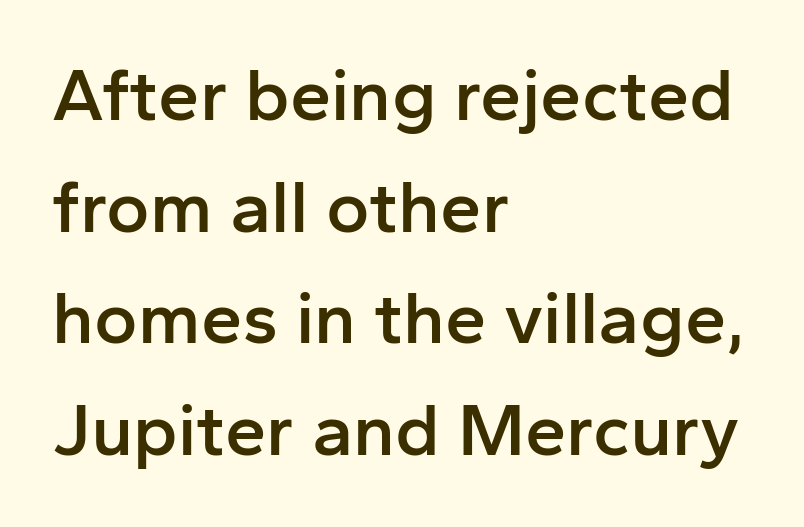
The image shows 74 px semibold sans-serif type, upright; set left-aligned, normal line spacing (1.51x), normal letter spacing, not underlined; low stroke contrast and a medium x-height.
